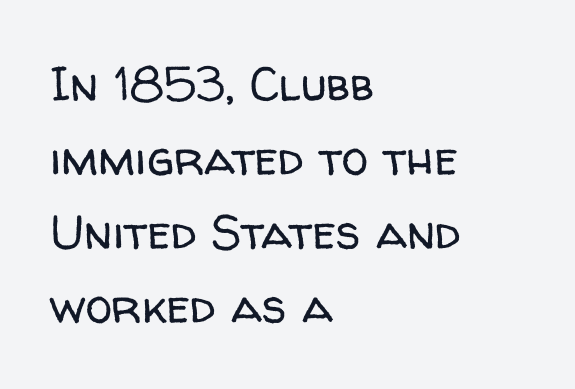
The tracking reads as untouched default to a designer's eye. Notice how descenders clear the ascenders below comfortably — that's standard leading. Upright lettering throughout. Line starts are locked; line ends wander. Serif or sans? Sans — the stroke terminals are bare. Bare-footed words on every line.
